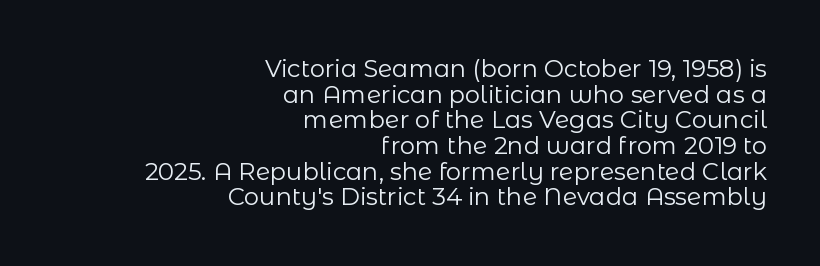
Q: Is the text bold? A: No.
Q: Is the text italic (slanted)? A: No, it is upright.
Q: Is the text underlined? A: No.
Q: How is the paragraph aligned? A: Right-aligned.
Q: Is the spacing between letters normal or unusually wide? A: Normal.
Q: Is the spacing between lines tight, normal or loose? A: Tight.
